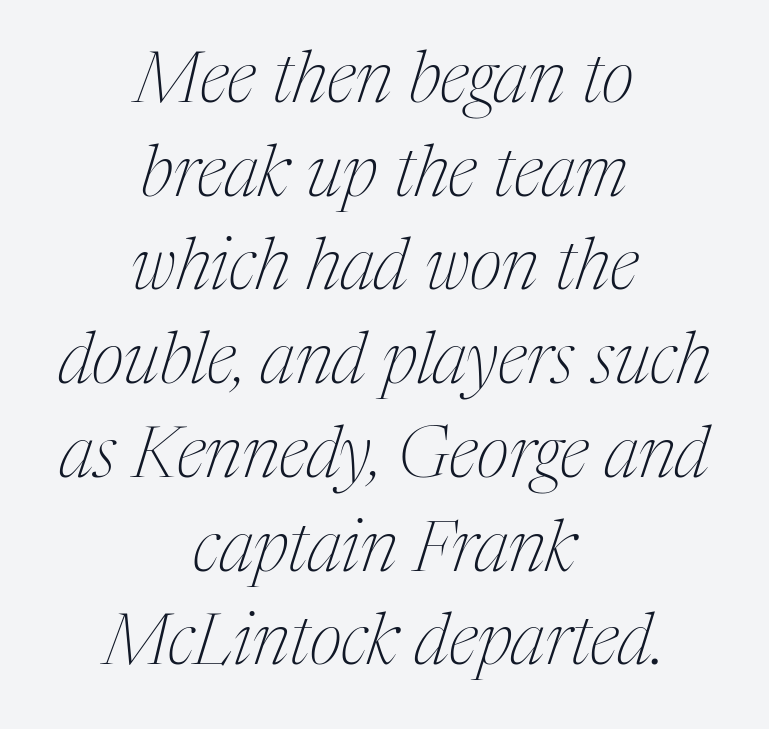
Anything drawn beneath the words? Only blank space. You could call the tracking neutral — neither tight nor loose. These lines sit exactly where default settings would place them. The designer went with a serif here, giving each stem small feet.
